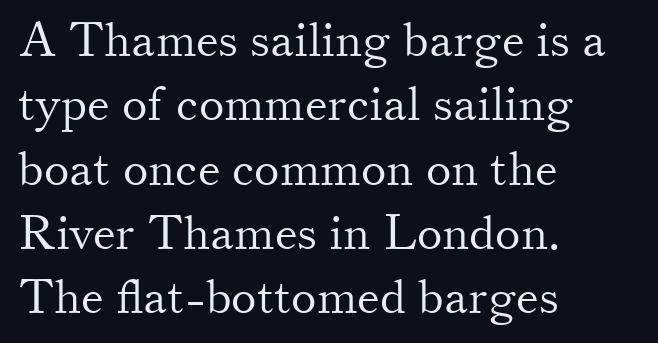
Q: Is the text bold? A: No.
Q: Is the text italic (slanted)? A: No, it is upright.
Q: Is the typeface a serif or a sans-serif typeface? A: Serif.
Q: Is the text underlined? A: No.
Q: How is the paragraph aligned? A: Left-aligned.
Q: Is the spacing between letters normal or unusually wide? A: Normal.
Q: Is the spacing between lines tight, normal or loose? A: Normal.
Q: Width (condensed, normal, or wide)? A: Normal.
Q: Stroke contrast? A: Medium.
Q: x-height? A: Small.
Q: Monospaced? A: No.
